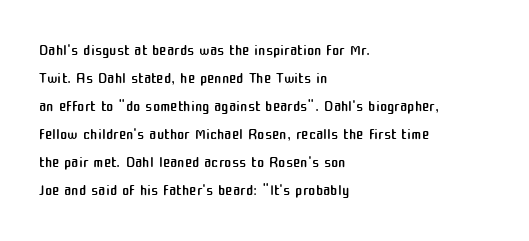
The image shows 22 px text type, upright; set left-aligned, normal line spacing (1.27x), normal letter spacing, not underlined.
